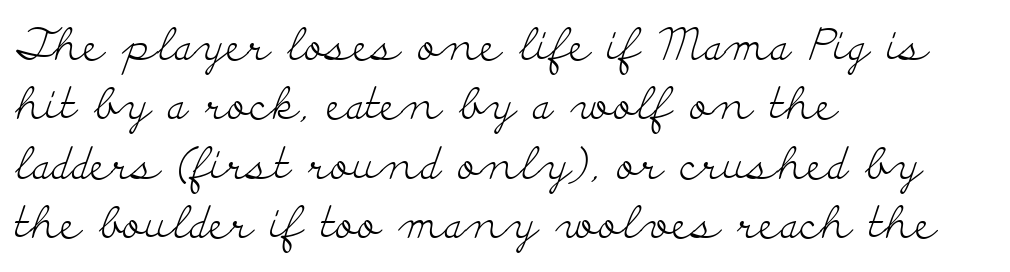
Small tapered or slab feet sit at the stroke ends, so this counts as serif. Stem width sits at or under what a default text font uses. Letter spacing: default. The rendering uses a moderate line-height, typical for paragraphs.
